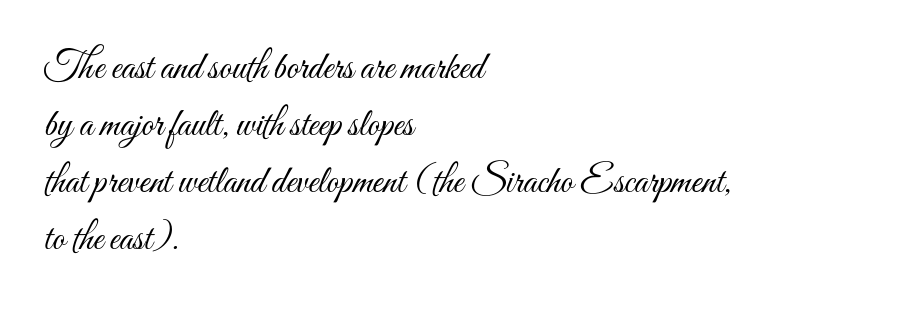
Left-aligned paragraph, ragged on the right. Letter spacing: default. Each letter keeps its own natural width here, so spacing adapts to shape. These lines sit exactly where default settings would place them.
